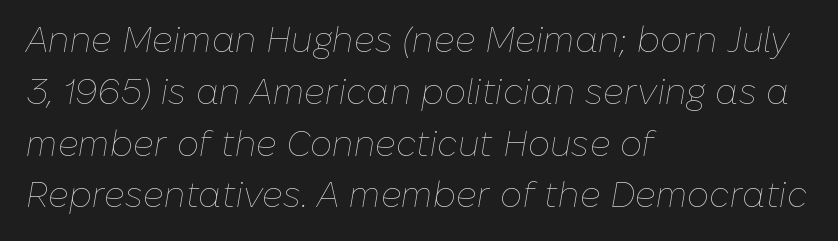
Q: Is the text bold? A: No.
Q: Is the text italic (slanted)? A: Yes, it leans right by about 10 degrees.
Q: Is the text underlined? A: No.
Q: How is the paragraph aligned? A: Left-aligned.
Q: Is the spacing between letters normal or unusually wide? A: Normal.
Q: Is the spacing between lines tight, normal or loose? A: Normal.
Q: Width (condensed, normal, or wide)? A: Normal.
Q: Stroke contrast? A: Low.
Q: x-height? A: Medium.
Q: Monospaced? A: No.
